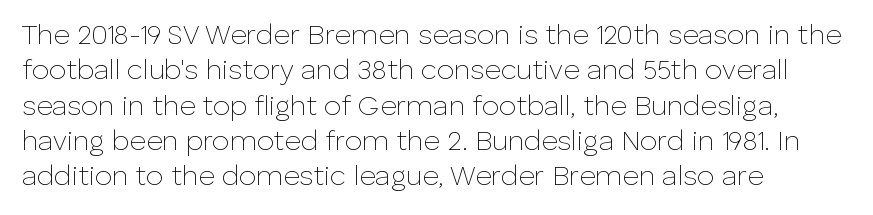
The rendering uses natural spacing where letterforms have individual widths. This sample uses an upright cut, with every glyph sitting square on the baseline. The glyphs in this specimen are sans serif. Check under the words: just untouched page. No extra tracking has been applied to these lines. Horizontally, the lines are justified to the leading edge only.
